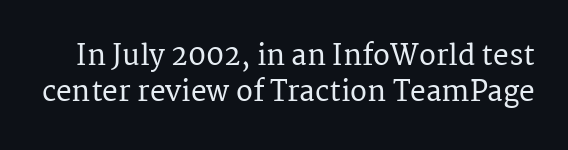
{"serif": "yes", "italic": "no", "width": "normal", "stroke_contrast": "medium", "x_height": "medium", "monospaced": "no", "underline": "no", "line_spacing": "normal", "line_spacing_ratio": 1.28, "letter_spacing": "normal", "letter_spacing_em": 0.0, "glyph_px": 28}
